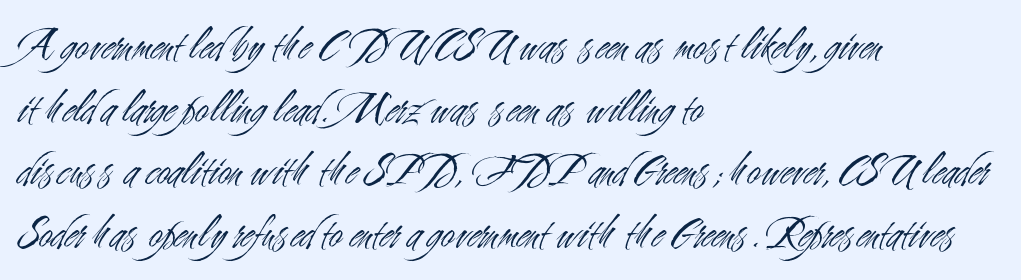
The image shows 47 px light, condensed sans-serif type; set left-aligned, normal line spacing (1.33x), normal letter spacing, not underlined; medium stroke contrast and a small x-height.
